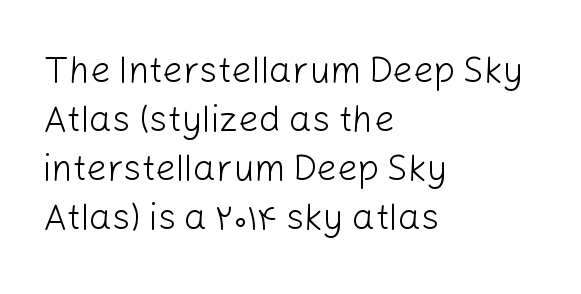
{"serif": "no", "italic": "no", "bold": "no", "weight": "light", "width": "normal", "stroke_contrast": "low", "x_height": "medium", "monospaced": "no", "underline": "no", "align": "left", "line_spacing": "normal", "line_spacing_ratio": 1.36, "letter_spacing": "normal", "letter_spacing_em": 0.0, "glyph_px": 36}
